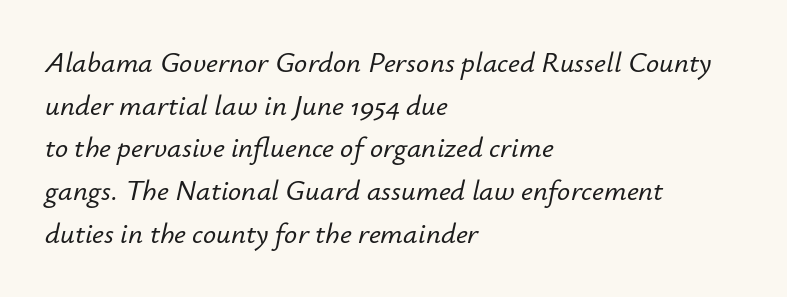
Q: Is the text italic (slanted)? A: Yes, it leans right by about 12 degrees.
Q: Is the text underlined? A: No.
Q: How is the paragraph aligned? A: Left-aligned.
Q: Is the spacing between letters normal or unusually wide? A: Normal.
Q: Is the spacing between lines tight, normal or loose? A: Normal.
Q: Width (condensed, normal, or wide)? A: Normal.
Q: Stroke contrast? A: Low.
Q: x-height? A: Small.
Q: Monospaced? A: No.
